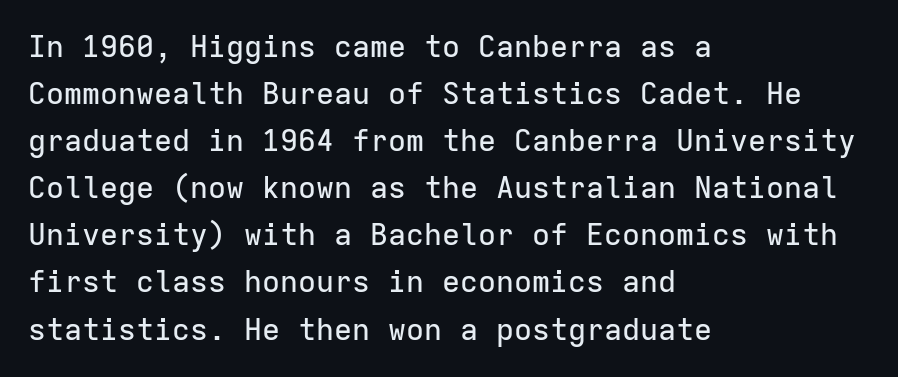
Plain, unruled lines of type. A typesetter would label this face a sans. Here the designer chose a console-style face with uniform glyph widths. Which margin do the lines hug? The left one — the right edge is uneven. How are the letters spaced? Ordinarily, with no added tracking.
